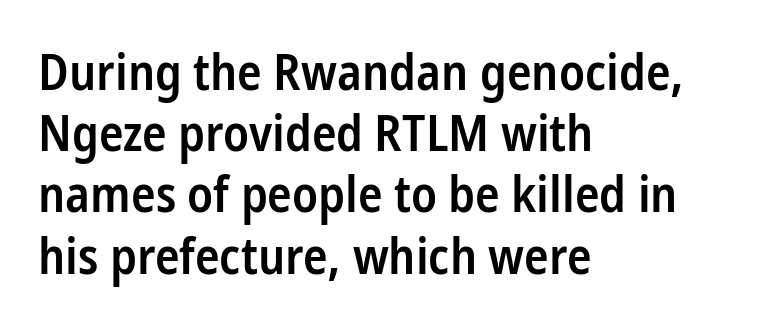
Q: Is the text bold? A: Semi-bold.
Q: Is the text italic (slanted)? A: No, it is upright.
Q: Is the typeface a serif or a sans-serif typeface? A: Sans-serif.
Q: Is the text underlined? A: No.
Q: How is the paragraph aligned? A: Left-aligned.
Q: Is the spacing between letters normal or unusually wide? A: Normal.
Q: Width (condensed, normal, or wide)? A: Condensed.
Q: Stroke contrast? A: Low.
Q: x-height? A: Medium.
Q: Monospaced? A: No.
